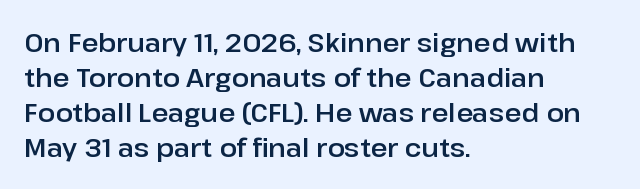
Q: Is the text italic (slanted)? A: No, it is upright.
Q: Is the text underlined? A: No.
Q: How is the paragraph aligned? A: Left-aligned.
Q: Is the spacing between letters normal or unusually wide? A: Normal.
Q: Is the spacing between lines tight, normal or loose? A: Normal.
